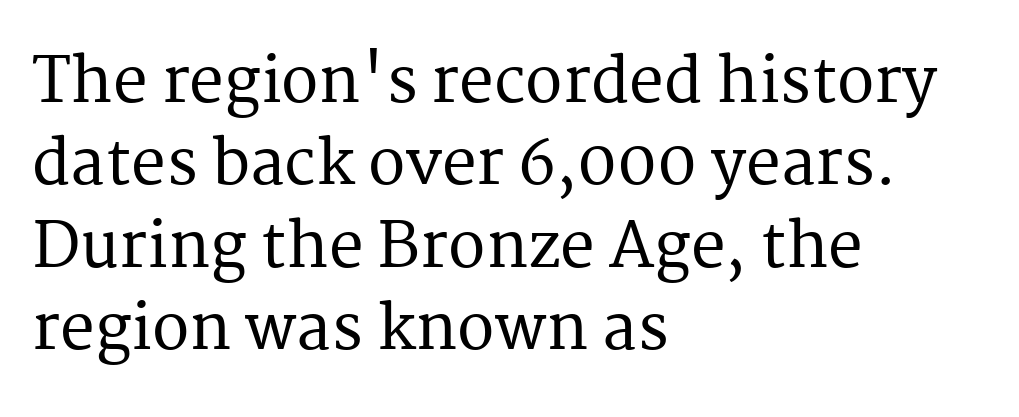
Q: Is the text italic (slanted)? A: No, it is upright.
Q: Is the typeface a serif or a sans-serif typeface? A: Serif.
Q: Is the text underlined? A: No.
Q: How is the paragraph aligned? A: Left-aligned.
Q: Is the spacing between letters normal or unusually wide? A: Normal.
Q: Is the spacing between lines tight, normal or loose? A: Normal.
Q: Width (condensed, normal, or wide)? A: Normal.
Q: Stroke contrast? A: Medium.
Q: x-height? A: Medium.
Q: Monospaced? A: No.
